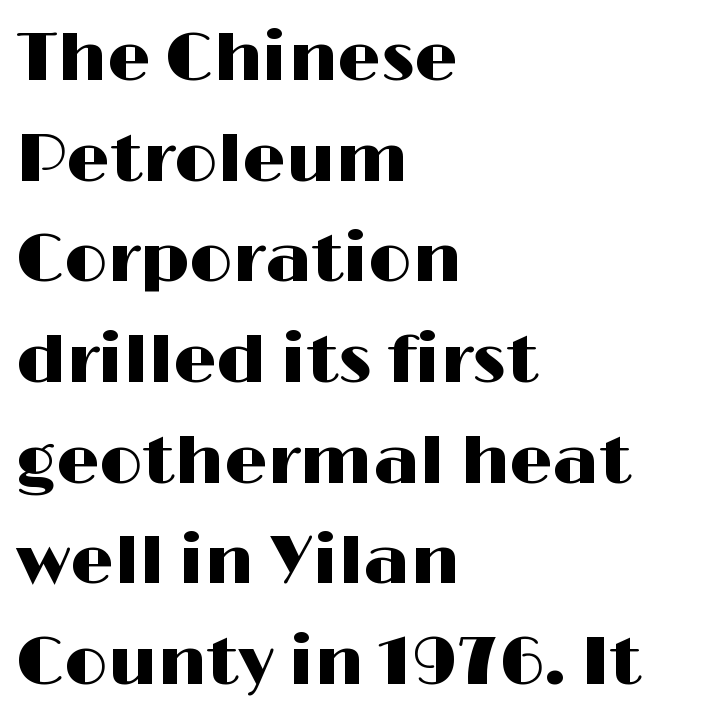
Q: Is the text italic (slanted)? A: No, it is upright.
Q: Is the typeface a serif or a sans-serif typeface? A: Sans-serif.
Q: Is the text underlined? A: No.
Q: How is the paragraph aligned? A: Left-aligned.
Q: Is the spacing between letters normal or unusually wide? A: Normal.
Q: Is the spacing between lines tight, normal or loose? A: Normal.
Q: Width (condensed, normal, or wide)? A: Wide.
Q: Stroke contrast? A: High.
Q: x-height? A: Medium.
Q: Monospaced? A: No.
